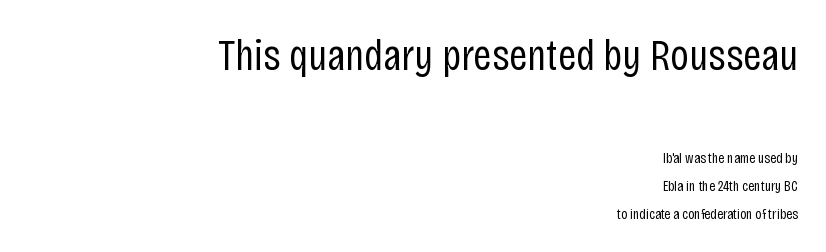
The image shows 45 px regular-weight, condensed sans-serif type, upright; set right-aligned, line spacing 1.88x, normal letter spacing, not underlined; the first (top) block is 3.0x larger; low stroke contrast and a large x-height.
